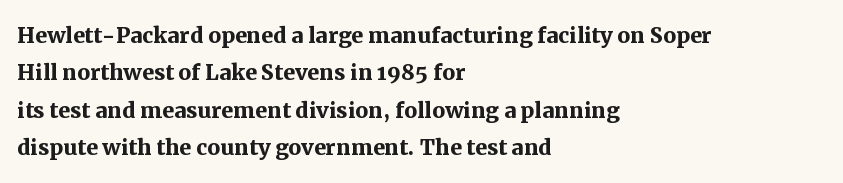
Q: Is the text bold? A: Yes.
Q: Is the text italic (slanted)? A: No, it is upright.
Q: Is the typeface a serif or a sans-serif typeface? A: Serif.
Q: Is the text underlined? A: No.
Q: How is the paragraph aligned? A: Left-aligned.
Q: Is the spacing between letters normal or unusually wide? A: Normal.
Q: Is the spacing between lines tight, normal or loose? A: Normal.
Q: Width (condensed, normal, or wide)? A: Normal.
Q: Stroke contrast? A: Medium.
Q: x-height? A: Medium.
Q: Monospaced? A: No.
